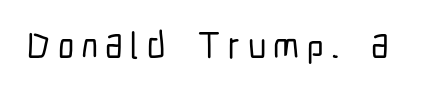
Q: Is the text italic (slanted)? A: No, it is upright.
Q: Is the typeface a serif or a sans-serif typeface? A: Sans-serif.
Q: Is the text underlined? A: No.
Q: Is the spacing between letters normal or unusually wide? A: Unusually wide.
Q: Width (condensed, normal, or wide)? A: Condensed.
Q: Stroke contrast? A: Low.
Q: x-height? A: Medium.
Q: Monospaced? A: No.
